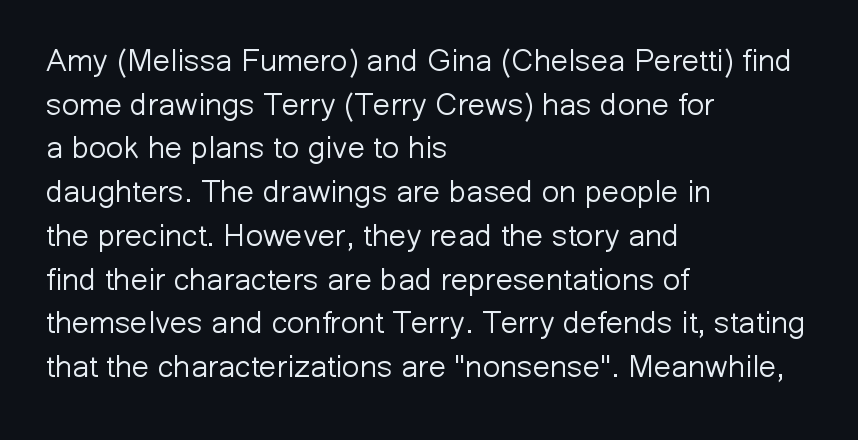
The image shows 31 px light sans-serif type, upright; set left-aligned, normal line spacing (1.41x), normal letter spacing, not underlined; low stroke contrast and a medium x-height.
